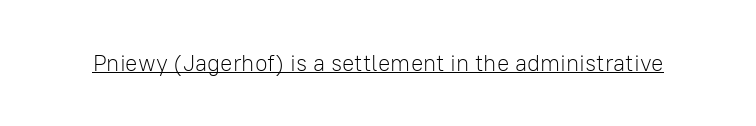
Q: Is the text bold? A: No.
Q: Is the text italic (slanted)? A: No, it is upright.
Q: Is the text underlined? A: Yes.
Q: Is the spacing between letters normal or unusually wide? A: Normal.
